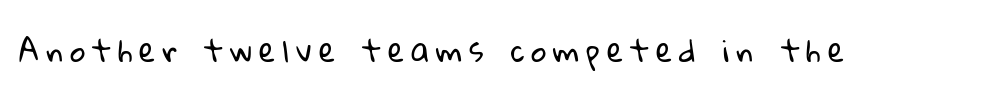
The image shows 30 px regular-weight sans-serif type; set unusually wide letter spacing (+0.23 em), not underlined; low stroke contrast and a medium x-height.
